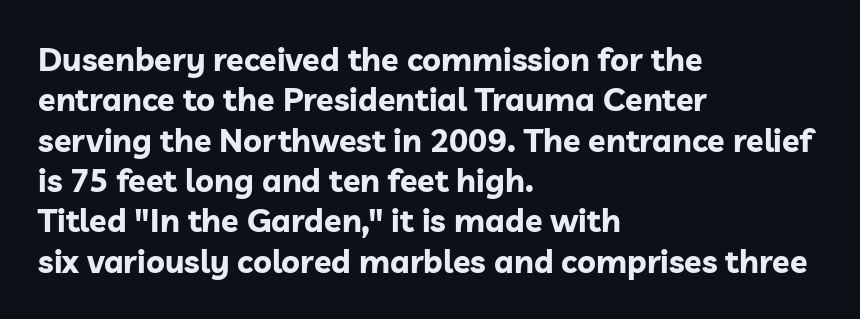
The image shows 32 px bold sans-serif type, upright; set left-aligned, normal line spacing (1.26x), normal letter spacing, not underlined; low stroke contrast and a medium x-height.
